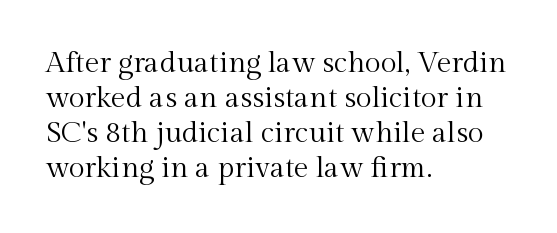
{"serif": "yes", "italic": "no", "bold": "no", "weight": "regular", "width": "normal", "x_height": "medium", "monospaced": "no", "underline": "no", "align": "left", "line_spacing_ratio": 1.21, "letter_spacing": "normal", "letter_spacing_em": 0.0, "glyph_px": 29}
